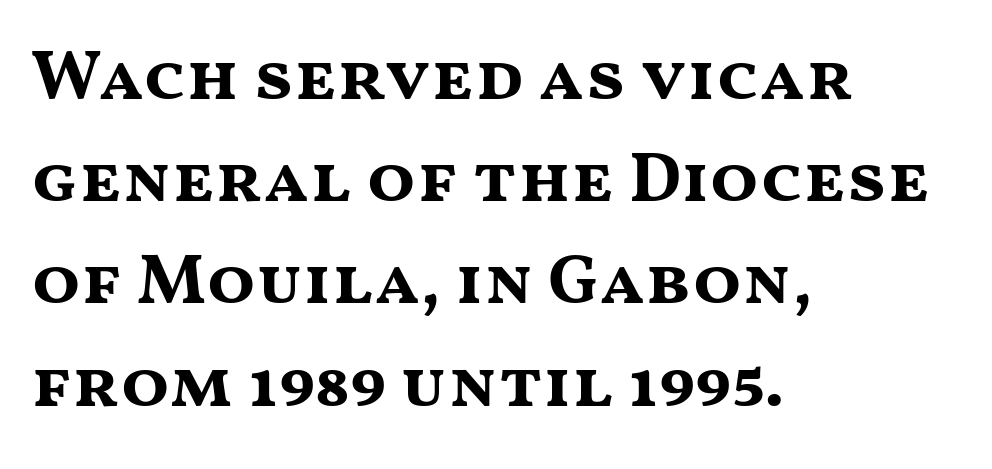
The image shows 71 px bold, wide sans-serif type, upright; set left-aligned, normal line spacing (1.44x), normal letter spacing, not underlined; medium stroke contrast and a medium x-height.
